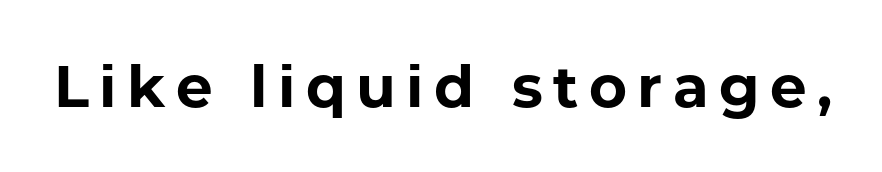
The passage shown is typeset with a sans-serif family. The zone under the glyphs is completely vacant. I'd describe the lettering as bold — thick and assertive. Here the designer chose a conventional face with non-uniform glyph widths. Italic: no, the glyphs are upright roman.
